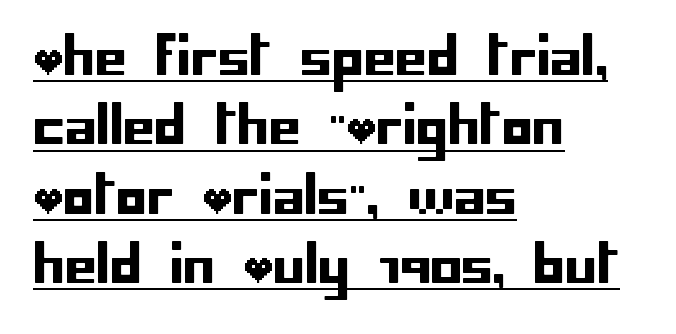
The image shows 51 px sans-serif type, upright; set left-aligned, normal line spacing (1.36x), normal letter spacing, underlined; low stroke contrast and a large x-height.
